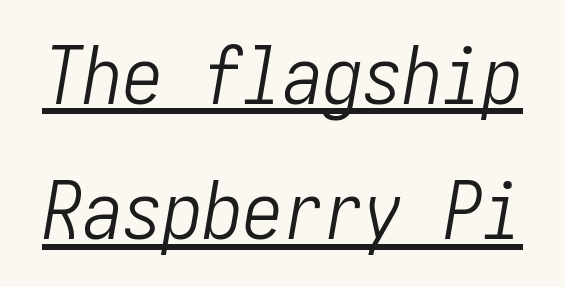
The image shows 80 px light, condensed type, italic (leaning right); set normal line spacing (1.69x), normal letter spacing, underlined; low stroke contrast and a medium x-height.
